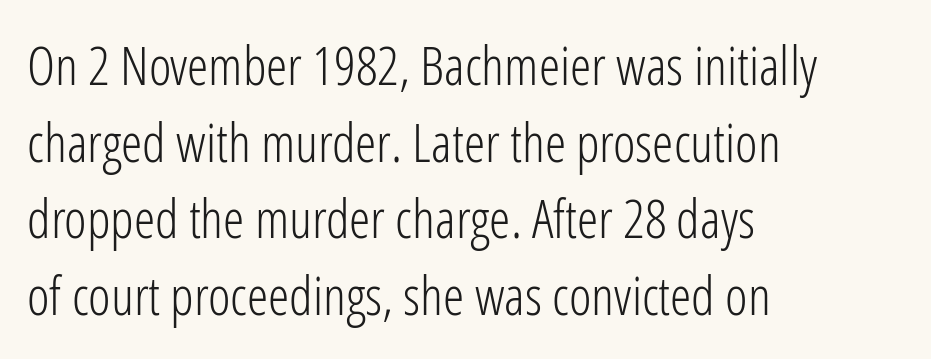
Q: Is the text bold? A: No.
Q: Is the text italic (slanted)? A: No, it is upright.
Q: Is the typeface a serif or a sans-serif typeface? A: Sans-serif.
Q: Is the text underlined? A: No.
Q: How is the paragraph aligned? A: Left-aligned.
Q: Is the spacing between letters normal or unusually wide? A: Normal.
Q: Is the spacing between lines tight, normal or loose? A: Normal.
Q: Width (condensed, normal, or wide)? A: Condensed.
Q: Stroke contrast? A: Low.
Q: x-height? A: Medium.
Q: Monospaced? A: No.
